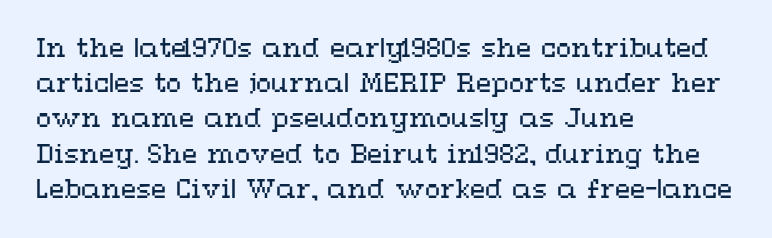
The image shows 25 px text type, upright; set left-aligned, normal line spacing (1.41x), normal letter spacing, not underlined.
